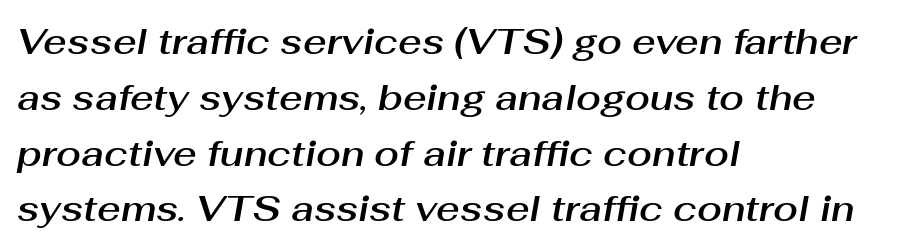
Q: Is the text italic (slanted)? A: Yes, it leans right by about 10 degrees.
Q: Is the text underlined? A: No.
Q: How is the paragraph aligned? A: Left-aligned.
Q: Is the spacing between letters normal or unusually wide? A: Normal.
Q: Is the spacing between lines tight, normal or loose? A: Normal.
Q: Width (condensed, normal, or wide)? A: Normal.
Q: Stroke contrast? A: Medium.
Q: x-height? A: Medium.
Q: Monospaced? A: No.
